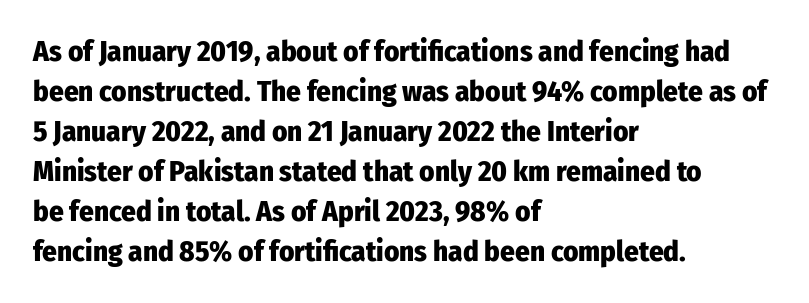
Does the weight exceed regular? Yes, all the way to bold. Does the lettering tilt? It doesn't — this is upright. This block has exactly the height ordinary leading produces. Decoration check: the copy has no underline. This rendering uses left alignment, leaving the right contour irregular. The passage shown is typed in a proportional face where columns would drift.
